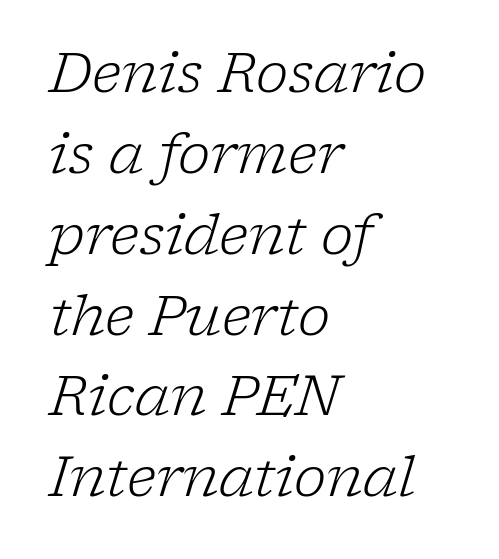
The image shows 55 px light serif type, italic (leaning right); set left-aligned, normal line spacing (1.47x), normal letter spacing, not underlined; low stroke contrast and a medium x-height.
